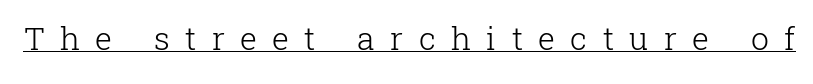
The image shows 32 px light serif type, upright; set unusually wide letter spacing (+0.48 em), underlined; low stroke contrast and a medium x-height.
